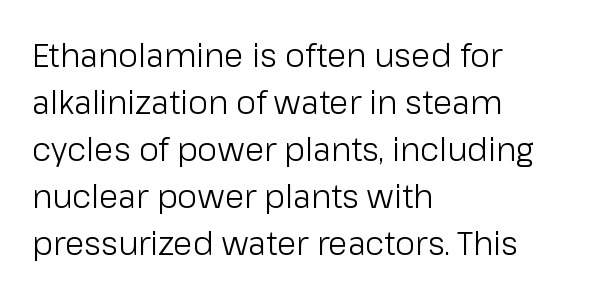
Q: Is the text bold? A: No.
Q: Is the text italic (slanted)? A: No, it is upright.
Q: Is the typeface a serif or a sans-serif typeface? A: Sans-serif.
Q: Is the text underlined? A: No.
Q: How is the paragraph aligned? A: Left-aligned.
Q: Is the spacing between letters normal or unusually wide? A: Normal.
Q: Is the spacing between lines tight, normal or loose? A: Normal.
Q: Width (condensed, normal, or wide)? A: Normal.
Q: Stroke contrast? A: Low.
Q: x-height? A: Medium.
Q: Monospaced? A: No.
